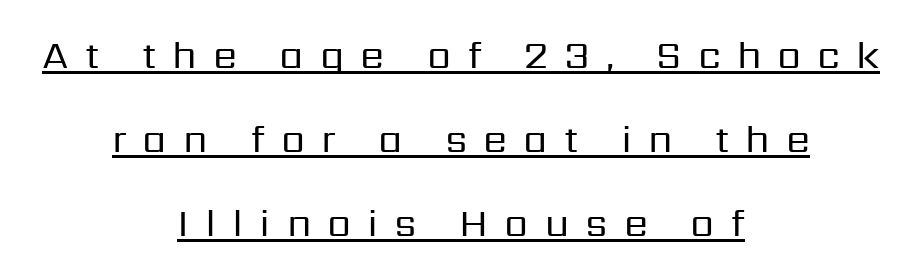
{"serif": "no", "italic": "no", "bold": "no", "weight": "regular", "width": "normal", "stroke_contrast": "low", "x_height": "medium", "monospaced": "no", "underline": "yes", "align": "center", "line_spacing": "loose", "line_spacing_ratio": 2.16, "letter_spacing": "wide", "letter_spacing_em": 0.41, "glyph_px": 39}
